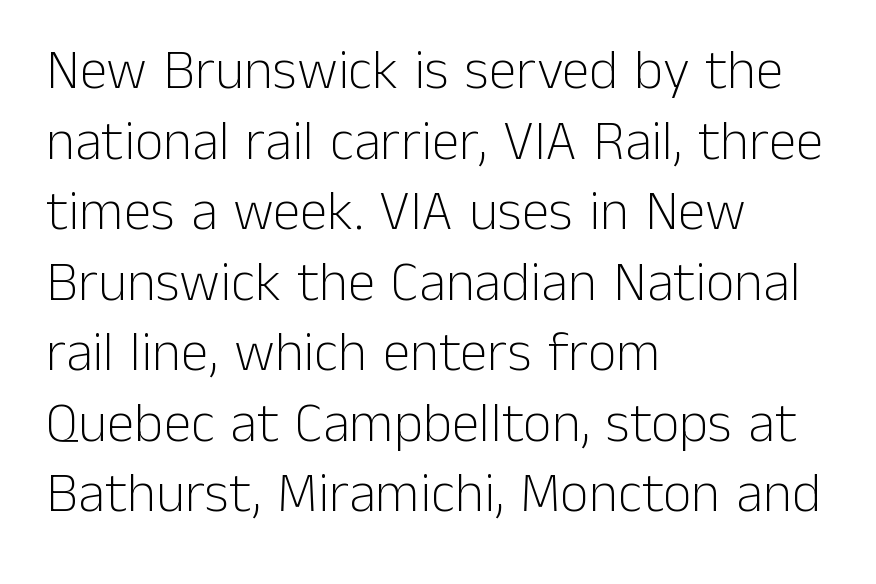
{"serif": "no", "italic": "no", "bold": "no", "weight": "light", "width": "normal", "stroke_contrast": "low", "x_height": "medium", "monospaced": "no", "underline": "no", "align": "left", "line_spacing": "normal", "line_spacing_ratio": 1.26, "letter_spacing": "normal", "letter_spacing_em": 0.0, "glyph_px": 56}
